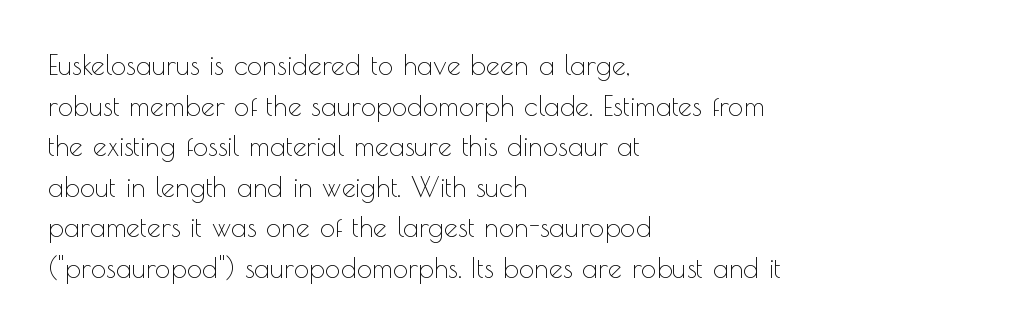
The image shows 28 px thin sans-serif type, upright; set left-aligned, normal line spacing (1.45x), normal letter spacing, not underlined; a small x-height.
